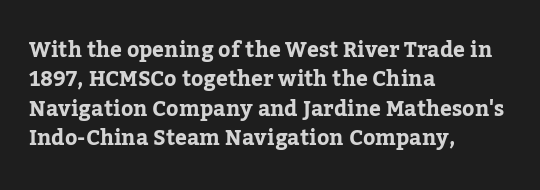
{"italic": "no", "underline": "no", "align": "left", "line_spacing": "normal", "line_spacing_ratio": 1.4, "letter_spacing": "normal", "letter_spacing_em": 0.0, "glyph_px": 21}
